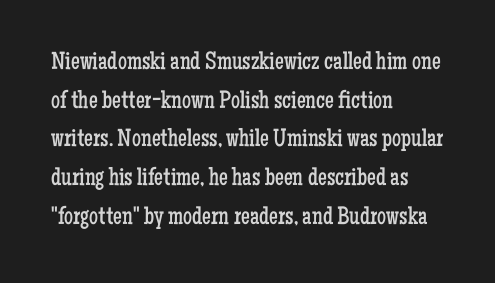
{"italic": "no", "bold": "no", "underline": "no", "align": "left", "line_spacing": "normal", "line_spacing_ratio": 1.55, "letter_spacing": "normal", "letter_spacing_em": 0.0, "glyph_px": 25}
